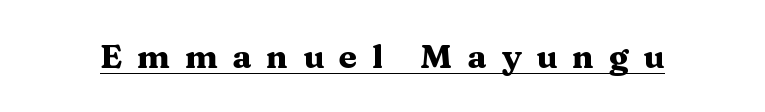
Q: Is the text bold? A: Yes.
Q: Is the text italic (slanted)? A: No, it is upright.
Q: Is the typeface a serif or a sans-serif typeface? A: Serif.
Q: Is the text underlined? A: Yes.
Q: Is the spacing between letters normal or unusually wide? A: Unusually wide.
Q: Width (condensed, normal, or wide)? A: Wide.
Q: Stroke contrast? A: Medium.
Q: x-height? A: Medium.
Q: Monospaced? A: No.
